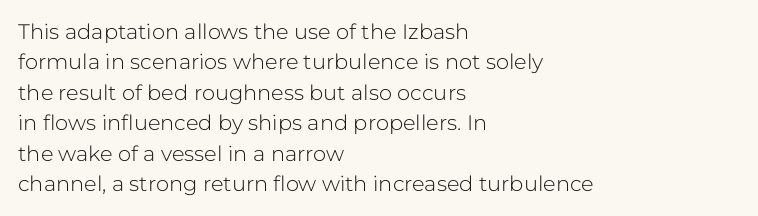
{"italic": "no", "bold": "no", "underline": "no", "align": "left", "line_spacing": "normal", "line_spacing_ratio": 1.45, "letter_spacing": "normal", "letter_spacing_em": 0.0, "glyph_px": 21}
